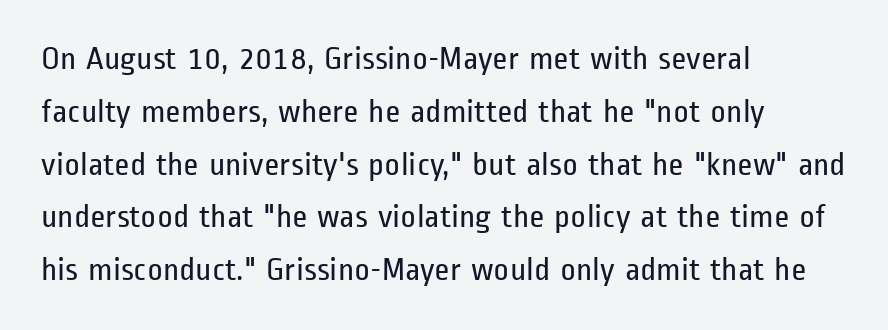
Q: Is the text bold? A: No.
Q: Is the text italic (slanted)? A: No, it is upright.
Q: Is the typeface a serif or a sans-serif typeface? A: Sans-serif.
Q: Is the text underlined? A: No.
Q: How is the paragraph aligned? A: Left-aligned.
Q: Is the spacing between letters normal or unusually wide? A: Normal.
Q: Is the spacing between lines tight, normal or loose? A: Normal.
Q: Width (condensed, normal, or wide)? A: Condensed.
Q: Stroke contrast? A: Low.
Q: x-height? A: Medium.
Q: Monospaced? A: No.
